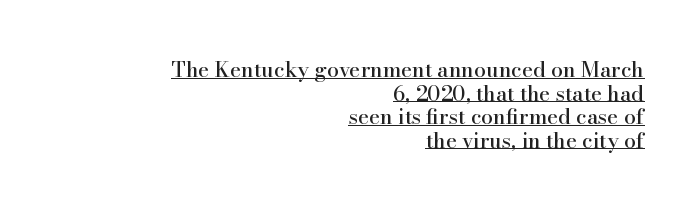
The rendering anchors every line to the right-hand side. In terms of leading, this rendering errs on the cramped side. Nothing unusual about the tracking: characters are spaced as the font intends. A typographer would call this underscored text. Upright lettering throughout.
